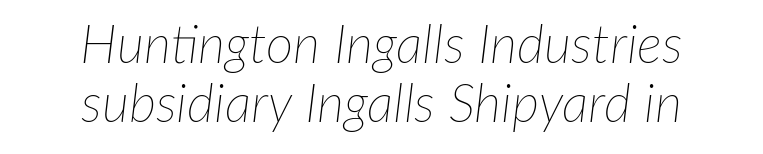
What's the leading like? Squeezed, with rows nearly overlapping. Do the characters align in a grid? No, the font is proportional. The strokes are not fattened; the text isn't bold. Plain, unruled lines of type. The line texture is even and compact thanks to regular tracking.
